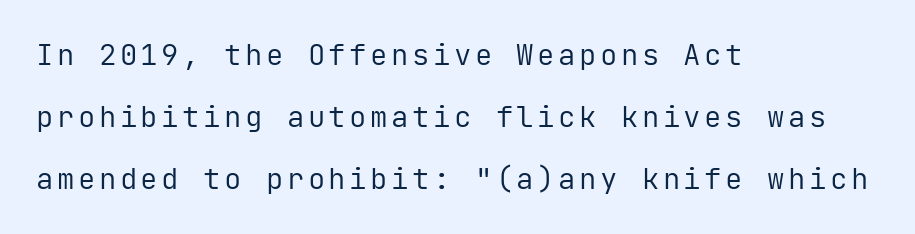
Q: Is the text bold? A: No.
Q: Is the text italic (slanted)? A: No, it is upright.
Q: Is the typeface a serif or a sans-serif typeface? A: Sans-serif.
Q: Is the text underlined? A: No.
Q: How is the paragraph aligned? A: Left-aligned.
Q: Is the spacing between lines tight, normal or loose? A: Loose.
Q: Width (condensed, normal, or wide)? A: Normal.
Q: Stroke contrast? A: Low.
Q: x-height? A: Medium.
Q: Monospaced? A: Yes.
